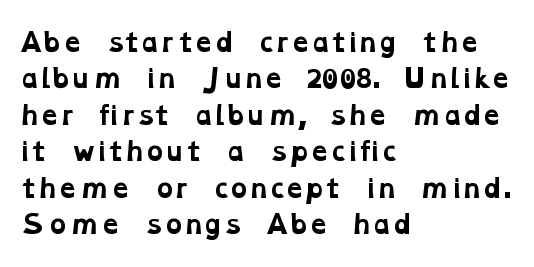
Compared with typical paragraphs, the rows here are spaced about the same. Weight check: bold — yes, fully. Caption: multi-line text, flush left, ragged right. The face used here is rendered with its standard letterfit. The strip under each line holds only bare page.
